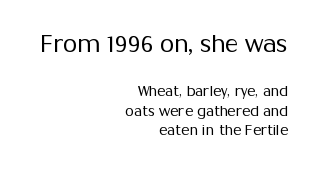
The baseline area is clear. The rendering shrinks the type as you move from the upper chunk to the lower. The text block is weighted toward the right margin, trailing off unevenly leftward. This rendering leaves character spacing at its baseline value.
